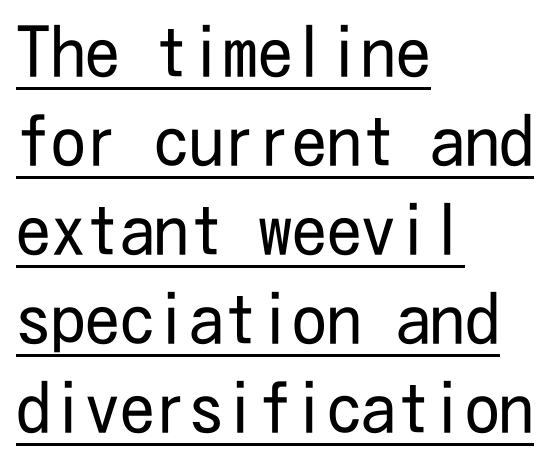
Q: Is the text bold? A: No.
Q: Is the text italic (slanted)? A: No, it is upright.
Q: Is the typeface a serif or a sans-serif typeface? A: Sans-serif.
Q: Is the text underlined? A: Yes.
Q: How is the paragraph aligned? A: Left-aligned.
Q: Is the spacing between letters normal or unusually wide? A: Normal.
Q: Is the spacing between lines tight, normal or loose? A: Normal.
Q: Width (condensed, normal, or wide)? A: Condensed.
Q: Stroke contrast? A: Low.
Q: x-height? A: Medium.
